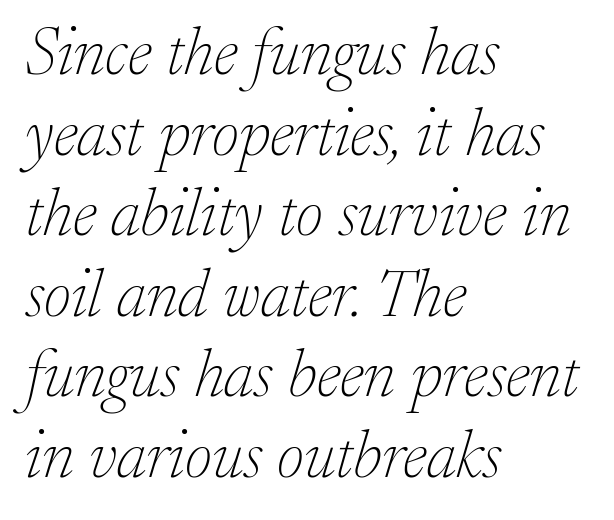
The image shows 66 px thin serif type, italic (leaning right); set left-aligned, line spacing 1.22x, normal letter spacing, not underlined; low stroke contrast and a medium x-height.
